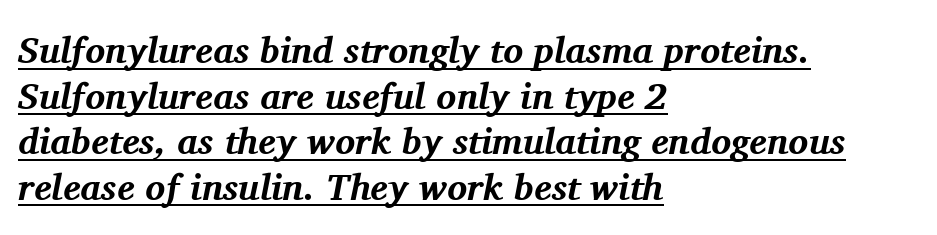
Q: Is the text bold? A: Yes.
Q: Is the text italic (slanted)? A: Yes, it leans right by about 11 degrees.
Q: Is the typeface a serif or a sans-serif typeface? A: Serif.
Q: Is the text underlined? A: Yes.
Q: How is the paragraph aligned? A: Left-aligned.
Q: Is the spacing between letters normal or unusually wide? A: Normal.
Q: Width (condensed, normal, or wide)? A: Normal.
Q: Stroke contrast? A: Medium.
Q: x-height? A: Medium.
Q: Monospaced? A: No.
